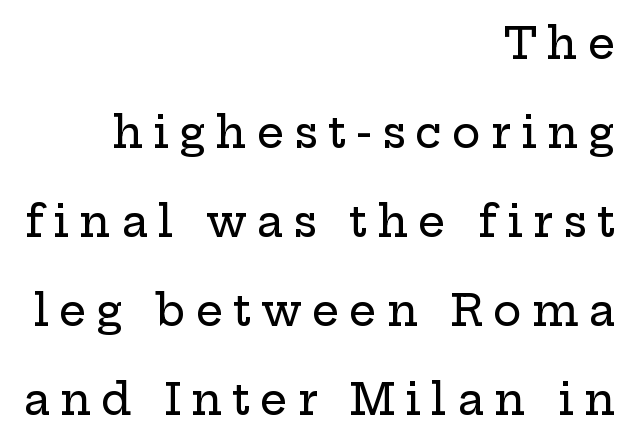
Q: Is the text italic (slanted)? A: No, it is upright.
Q: Is the typeface a serif or a sans-serif typeface? A: Serif.
Q: Is the text underlined? A: No.
Q: How is the paragraph aligned? A: Right-aligned.
Q: Is the spacing between letters normal or unusually wide? A: Unusually wide.
Q: Is the spacing between lines tight, normal or loose? A: Loose.
Q: Width (condensed, normal, or wide)? A: Wide.
Q: Stroke contrast? A: Low.
Q: x-height? A: Medium.
Q: Monospaced? A: No.
